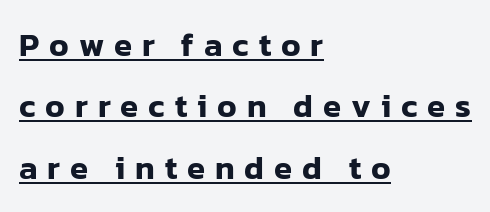
The image shows 33 px sans-serif type, upright; set left-aligned, line spacing 1.86x, unusually wide letter spacing (+0.3 em), underlined; low stroke contrast and a medium x-height.
